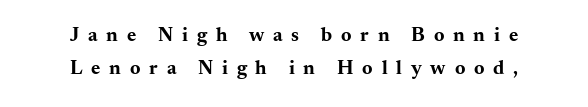
{"italic": "no", "bold": "yes", "underline": "no", "align": "center", "line_spacing": "normal", "line_spacing_ratio": 1.66, "letter_spacing": "wide", "letter_spacing_em": 0.44, "glyph_px": 20}
